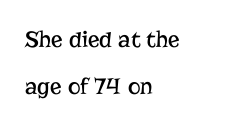
{"italic": "no", "bold": "no", "underline": "no", "align": "left", "line_spacing": "loose", "line_spacing_ratio": 1.95, "letter_spacing": "normal", "letter_spacing_em": 0.0, "glyph_px": 24}
